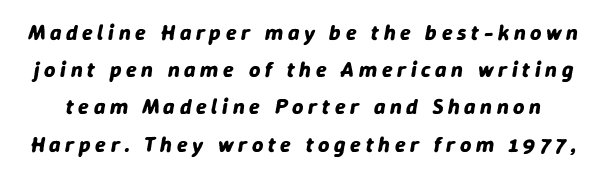
{"italic": "yes", "lean": "right", "slant_degrees": 9, "bold": "yes", "underline": "no", "line_spacing": "normal", "line_spacing_ratio": 1.69, "letter_spacing": "wide", "letter_spacing_em": 0.21, "glyph_px": 22}
